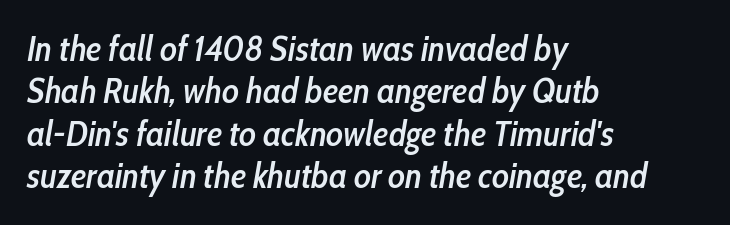
The zone under the glyphs is completely vacant. The rendering applies a slant to the glyphs. The line texture is even and compact thanks to regular tracking. As a designer I'd log this as weight 600, semibold. The typesetter chose a ragged-right arrangement here.
